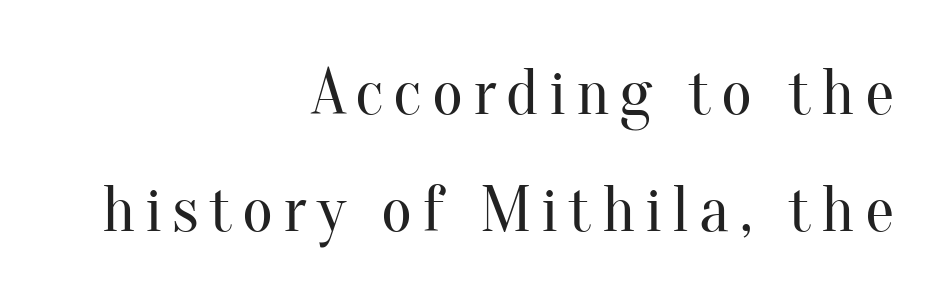
{"serif": "yes", "italic": "no", "bold": "no", "weight": "regular", "width": "normal", "stroke_contrast": "medium", "x_height": "small", "monospaced": "no", "underline": "no", "align": "right", "line_spacing_ratio": 1.77, "glyph_px": 66}
